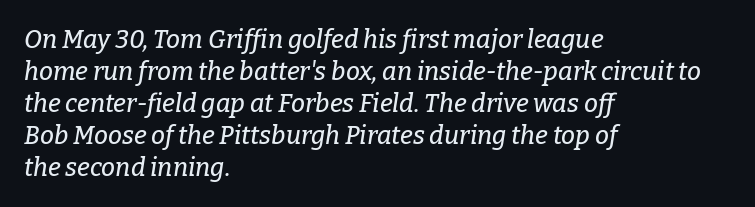
The image shows 25 px text type, italic (leaning right); set left-aligned, normal line spacing (1.28x), normal letter spacing, not underlined.
